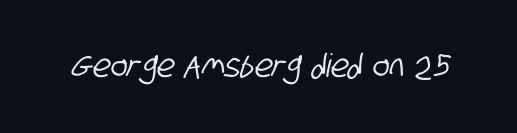
{"serif": "no", "width": "condensed", "stroke_contrast": "low", "x_height": "large", "monospaced": "no", "underline": "no", "letter_spacing": "normal", "letter_spacing_em": 0.0, "glyph_px": 32}
